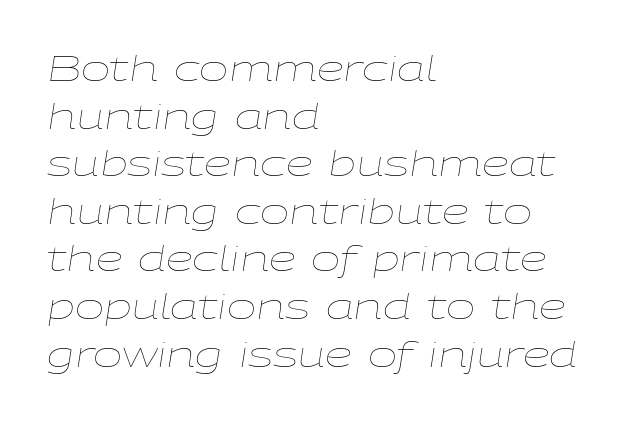
The lines in this sample share a left origin and differ only in where they stop. The letterforms sit shoulder to shoulder at normal distance. Is this a fixed-width face? No — the glyphs have proportional, varying widths. Nobody drew a line under any word here. Every character sits at an angle, as italics do. Leading matches the norm, producing a regular column.
